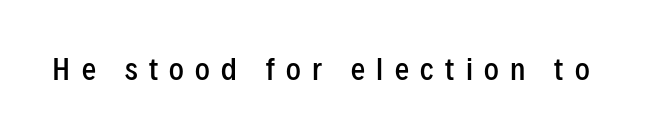
Check where the strokes stop: nothing finishes them off — pure sans. A semibold gives these letters moderate extra thickness, short of bold. The area under the type is left untouched. How are the letters spaced? Widely, with obvious added tracking. This is roman type, the default non-slanted kind. Think of a printed novel: that variable character pitch is what you see here.
